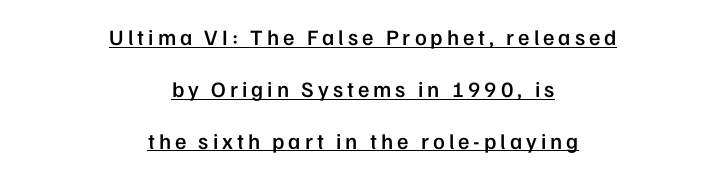
The words here are underlined. The paragraph has two soft edges and a firm central axis. Nope, not italic — everything's standing straight. A fair bit of extra ink — the face is semibold, not bold. Compared with typical paragraphs, the rows here are farther apart.
